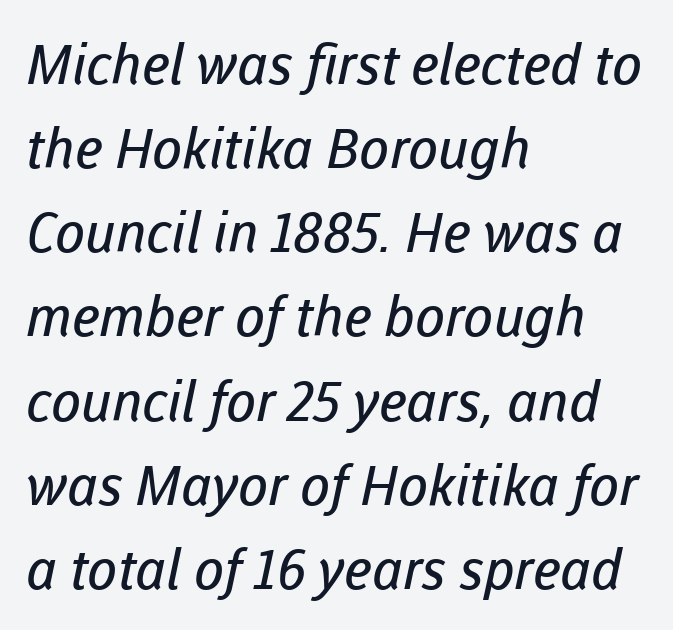
Q: Is the text bold? A: No.
Q: Is the typeface a serif or a sans-serif typeface? A: Sans-serif.
Q: Is the text underlined? A: No.
Q: How is the paragraph aligned? A: Left-aligned.
Q: Is the spacing between letters normal or unusually wide? A: Normal.
Q: Is the spacing between lines tight, normal or loose? A: Normal.
Q: Width (condensed, normal, or wide)? A: Normal.
Q: Stroke contrast? A: Low.
Q: x-height? A: Medium.
Q: Monospaced? A: No.
